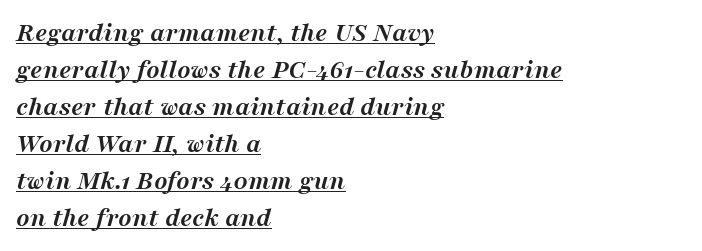
The image shows 28 px semibold serif type, italic (leaning right); set left-aligned, normal line spacing (1.32x), normal letter spacing, underlined; medium stroke contrast and a medium x-height.
